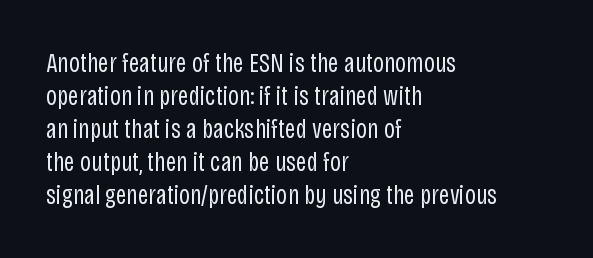
Q: Is the text bold? A: No.
Q: Is the text italic (slanted)? A: No, it is upright.
Q: Is the text underlined? A: No.
Q: How is the paragraph aligned? A: Left-aligned.
Q: Is the spacing between letters normal or unusually wide? A: Normal.
